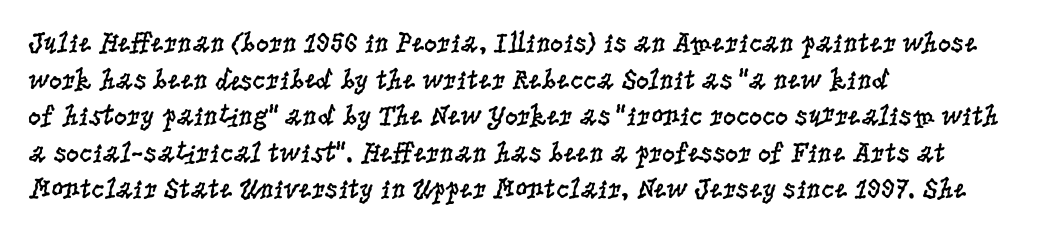
Q: Is the text bold? A: No.
Q: Is the typeface a serif or a sans-serif typeface? A: Serif.
Q: Is the text underlined? A: No.
Q: How is the paragraph aligned? A: Left-aligned.
Q: Is the spacing between letters normal or unusually wide? A: Normal.
Q: Is the spacing between lines tight, normal or loose? A: Normal.
Q: Width (condensed, normal, or wide)? A: Condensed.
Q: Stroke contrast? A: Low.
Q: x-height? A: Large.
Q: Monospaced? A: No.
